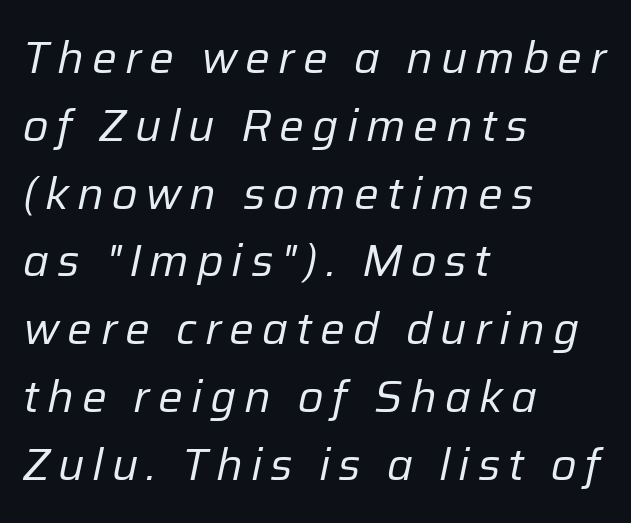
The letters advance in unequal steps, a hallmark of proportional type. The font's italic variant was chosen for this text. Every row of glyphs begins at an identical x-position on the left. Reading down the column, the eye jumps a familiar distance to each next line.
